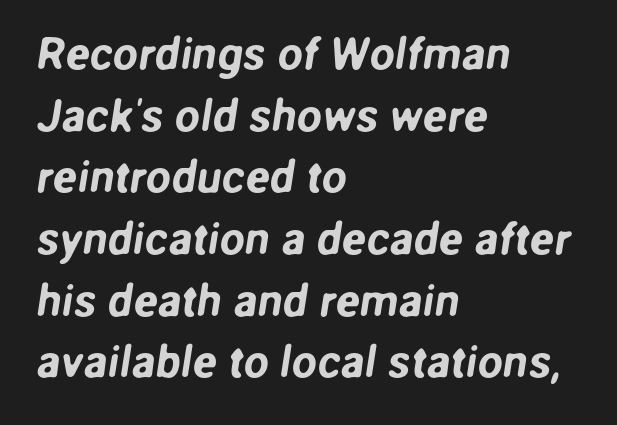
{"serif": "no", "width": "normal", "stroke_contrast": "low", "x_height": "medium", "monospaced": "no", "underline": "no", "align": "left", "line_spacing": "normal", "line_spacing_ratio": 1.37, "letter_spacing": "normal", "letter_spacing_em": 0.0, "glyph_px": 45}
